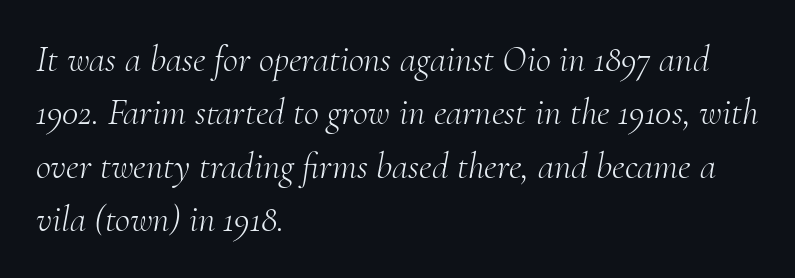
The image shows 37 px light serif type, italic (leaning right); set left-aligned, normal line spacing (1.44x), normal letter spacing, not underlined; medium stroke contrast and a small x-height.
